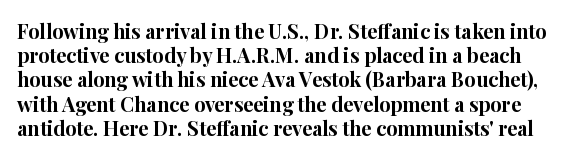
A typesetter would mark this as roman, not italic. Standard letterfit; no display-style spreading of the glyphs. Strokes here are thick enough to call this a true bold. Descenders are the only things crossing below the line.
